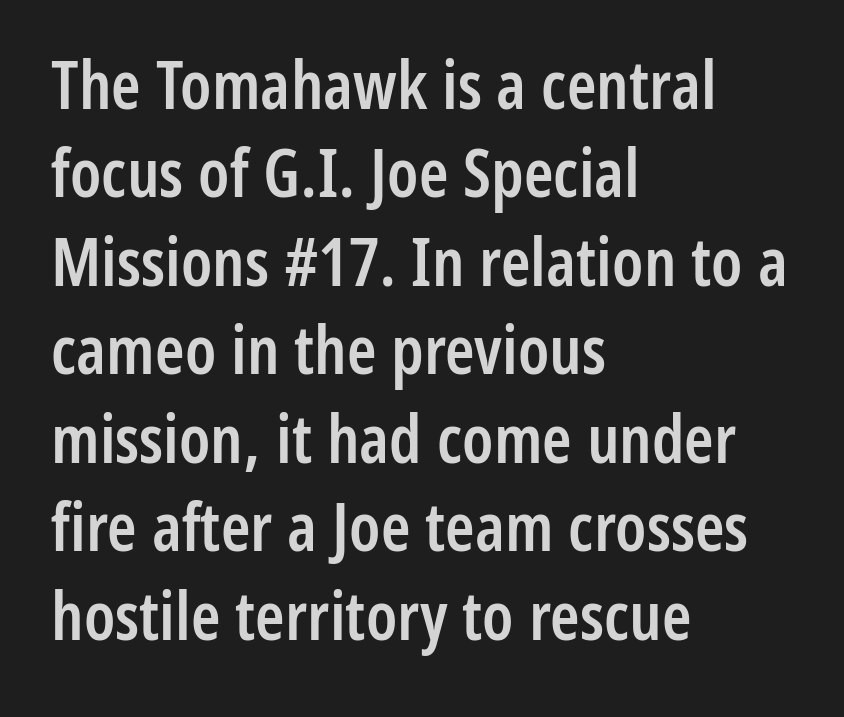
Think of a printed novel: that variable character pitch is what you see here. The glyphs have the mass of a demibold cut, below bold. Underlining? Definitely not there. This sample uses an upright cut, with every glyph sitting square on the baseline. Standard letterfit; no display-style spreading of the glyphs. Look at the bottom of the vertical strokes: they stop flat, with no serifs.
